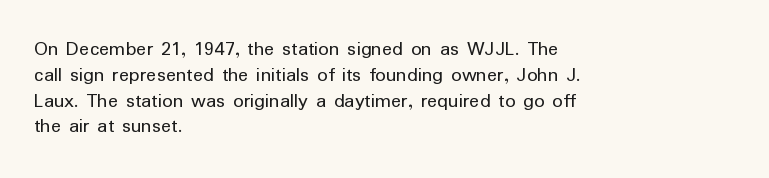
Visually the block forms a straight wall on the left and a jagged coastline on the right. This sample uses plain, unmodified letter spacing. The face looks like a standard text weight, possibly lighter. Check under the words: just untouched page. Does the lettering tilt? It doesn't — this is upright.
